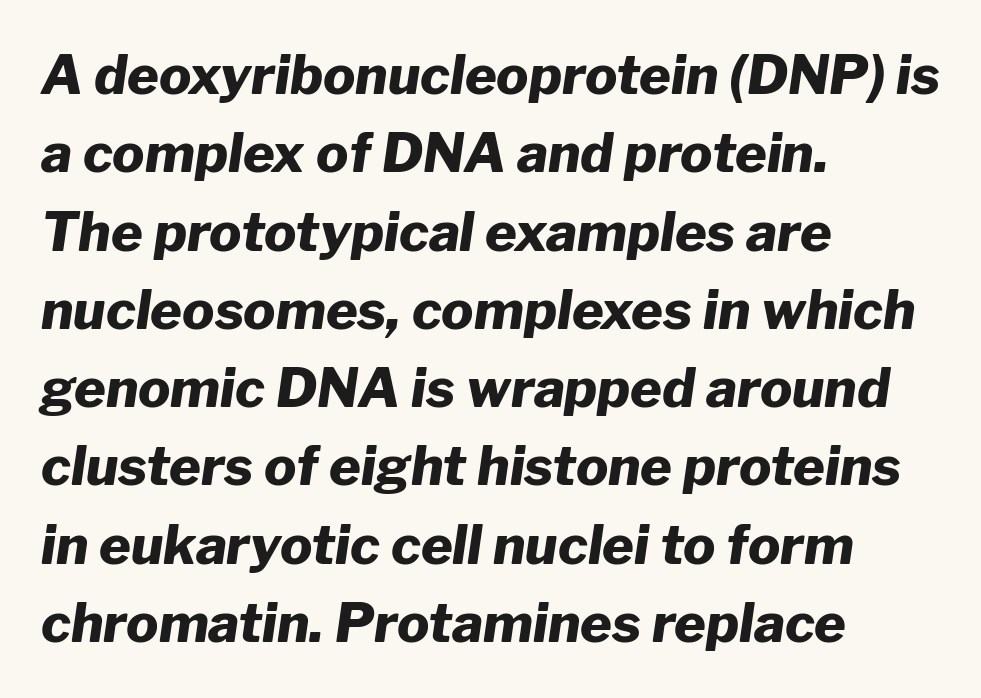
The image shows 54 px heavy type, italic (leaning right); set left-aligned, normal line spacing (1.45x), normal letter spacing, not underlined; low stroke contrast and a medium x-height.
